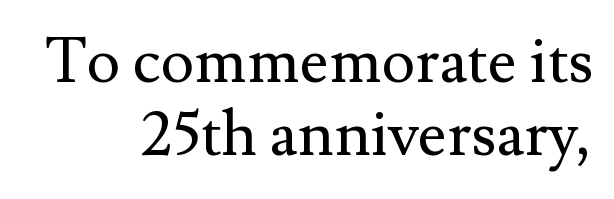
{"serif": "yes", "italic": "no", "bold": "no", "weight": "regular", "width": "normal", "stroke_contrast": "medium", "x_height": "small", "monospaced": "no", "underline": "no", "align": "right", "line_spacing_ratio": 1.16, "letter_spacing": "normal", "letter_spacing_em": 0.0, "glyph_px": 63}
